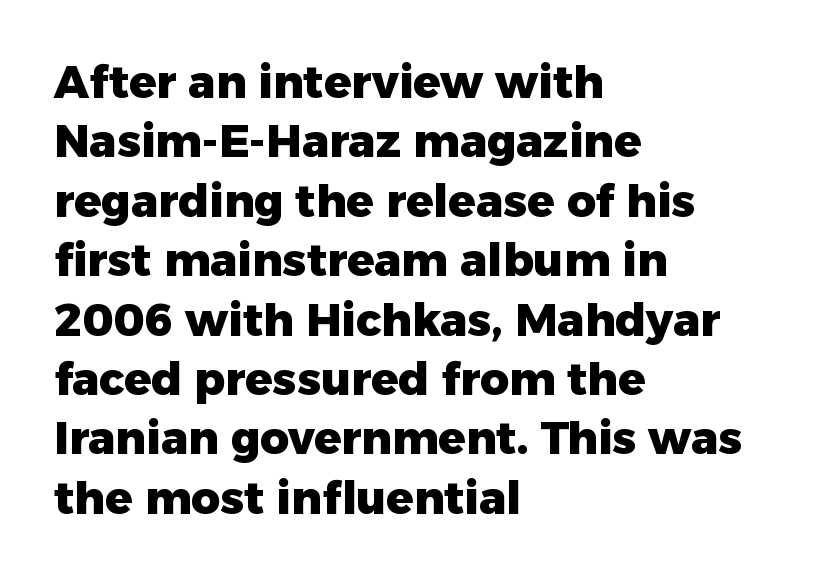
Q: Is the text bold? A: Yes.
Q: Is the text italic (slanted)? A: No, it is upright.
Q: Is the typeface a serif or a sans-serif typeface? A: Sans-serif.
Q: Is the text underlined? A: No.
Q: How is the paragraph aligned? A: Left-aligned.
Q: Is the spacing between letters normal or unusually wide? A: Normal.
Q: Is the spacing between lines tight, normal or loose? A: Normal.
Q: Width (condensed, normal, or wide)? A: Normal.
Q: Stroke contrast? A: Low.
Q: x-height? A: Medium.
Q: Monospaced? A: No.
